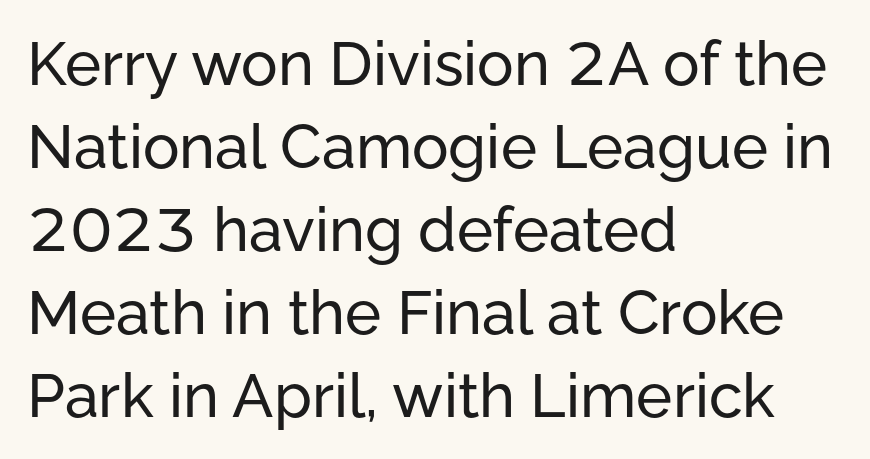
Q: Is the text italic (slanted)? A: No, it is upright.
Q: Is the typeface a serif or a sans-serif typeface? A: Sans-serif.
Q: Is the text underlined? A: No.
Q: How is the paragraph aligned? A: Left-aligned.
Q: Is the spacing between letters normal or unusually wide? A: Normal.
Q: Is the spacing between lines tight, normal or loose? A: Normal.
Q: Width (condensed, normal, or wide)? A: Normal.
Q: Stroke contrast? A: Low.
Q: x-height? A: Medium.
Q: Monospaced? A: No.
